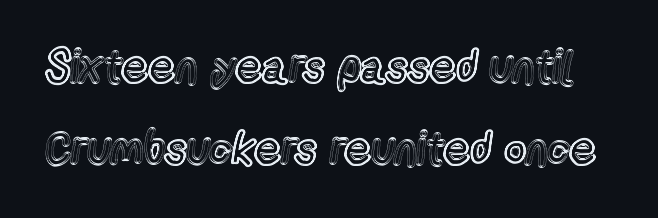
The image shows 46 px condensed type; set line spacing 1.79x, normal letter spacing, not underlined; a medium x-height.
